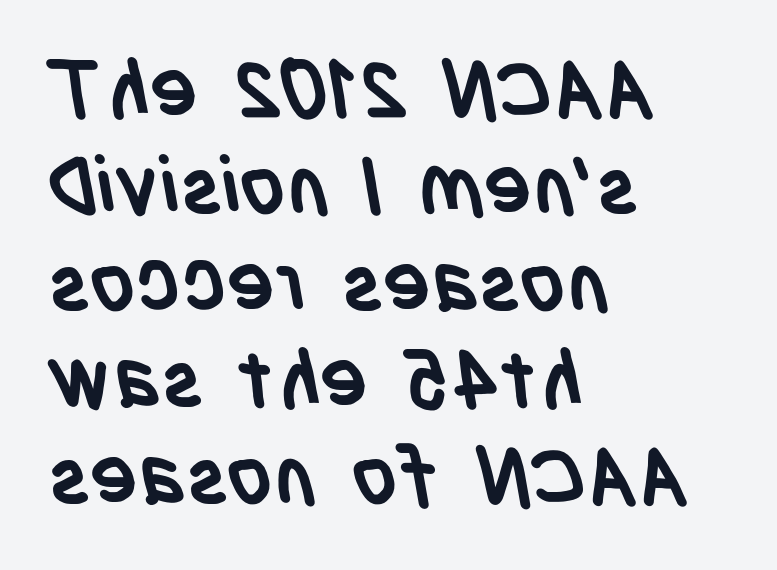
The image shows 80 px semibold, condensed sans-serif type; set left-aligned, line spacing 1.21x, normal letter spacing, not underlined; low stroke contrast and a large x-height.
